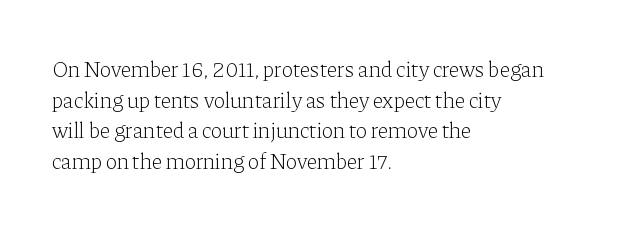
The image shows 22 px text type, upright; set left-aligned, normal line spacing (1.39x), normal letter spacing, not underlined.
